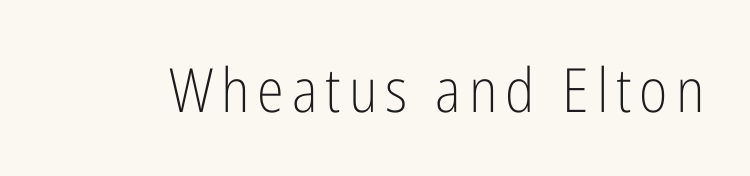
Q: Is the text bold? A: No.
Q: Is the text italic (slanted)? A: No, it is upright.
Q: Is the typeface a serif or a sans-serif typeface? A: Sans-serif.
Q: Is the text underlined? A: No.
Q: Width (condensed, normal, or wide)? A: Condensed.
Q: Stroke contrast? A: Low.
Q: x-height? A: Medium.
Q: Monospaced? A: No.
